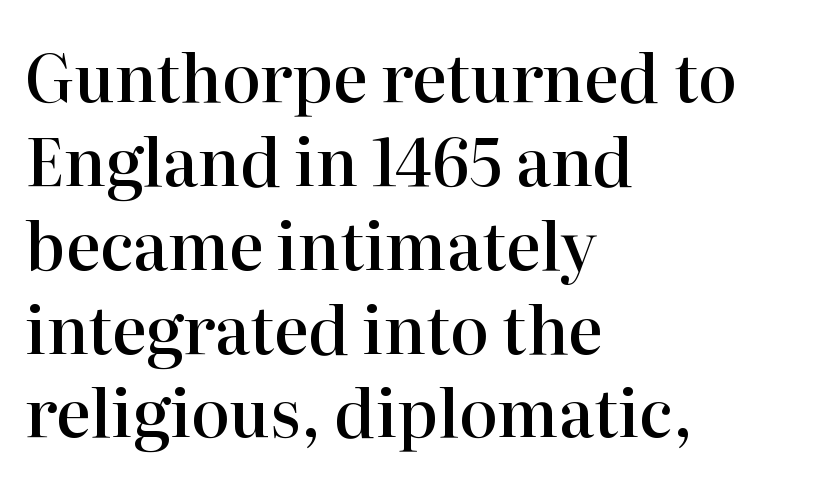
The passage shown is semibold, sitting just below true bold. If you measured baseline to baseline, you'd find a middling distance. How are the letters spaced? Ordinarily, with no added tracking. The axis of the letterforms is exactly vertical. The compositor pushed each line to the left boundary.
